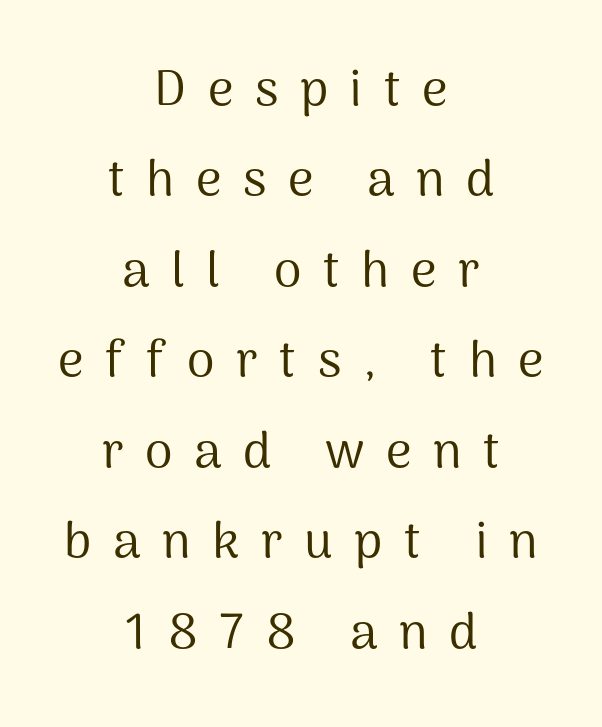
Spacing verdict: proportional, widths tailored to each character. The line texture is sparse and dotted thanks to wide tracking. Glance below the letters and you will spot only blank space. The rag falls on both sides of this text block equally. The strokes carry an ordinary text weight at most. You can tell from the bare stems that sans-serif type was used.
